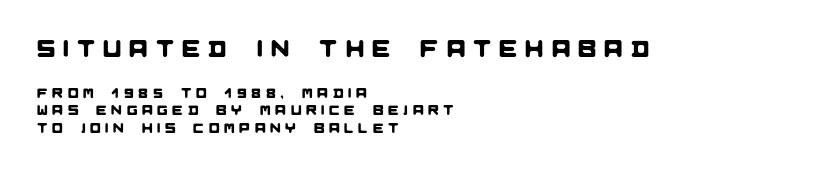
The image shows 24 px text type; set left-aligned, line spacing 1.24x, unusually wide letter spacing (+0.34 em), not underlined; the first (top) block is 1.71x larger.
